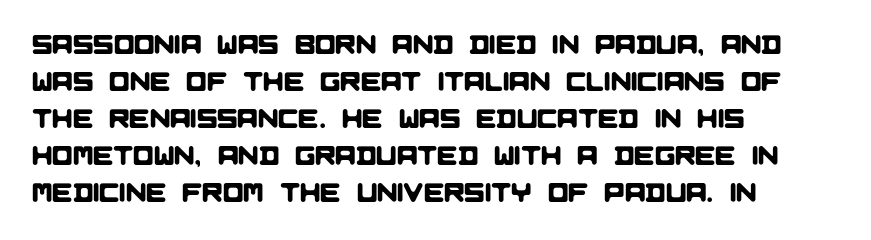
The lines are quadded left. The passage shown stacks its lines at a standard gap. Type without underlining. The passage shown has conventional tracking throughout.
